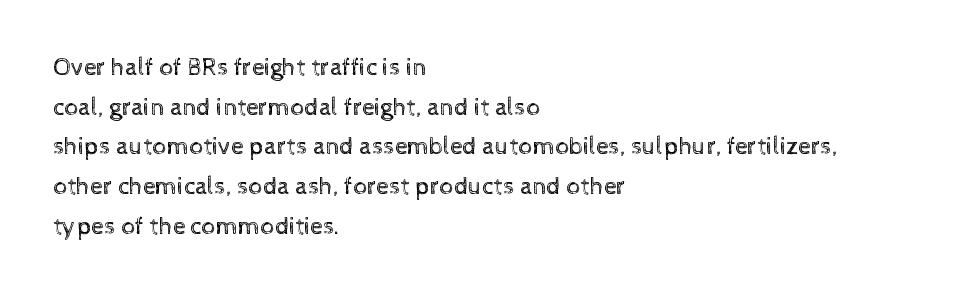
Q: Is the text bold? A: No.
Q: Is the text italic (slanted)? A: No, it is upright.
Q: Is the text underlined? A: No.
Q: How is the paragraph aligned? A: Left-aligned.
Q: Is the spacing between letters normal or unusually wide? A: Normal.
Q: Is the spacing between lines tight, normal or loose? A: Normal.
